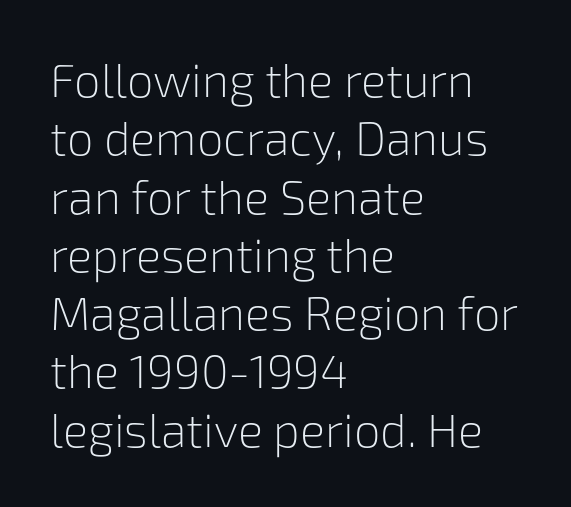
One-word summary of the alignment: left. Is the type heavy? It reads as light-to-regular instead. Ascenders rise straight up at ninety degrees. The zone under the glyphs is completely vacant.
